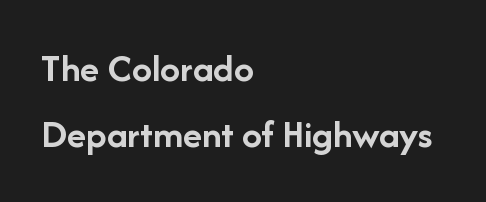
{"serif": "no", "italic": "no", "bold": "yes", "weight": "semibold", "width": "normal", "stroke_contrast": "low", "x_height": "medium", "monospaced": "no", "underline": "no", "align": "left", "line_spacing": "normal", "line_spacing_ratio": 1.64, "letter_spacing": "normal", "letter_spacing_em": 0.0, "glyph_px": 40}
